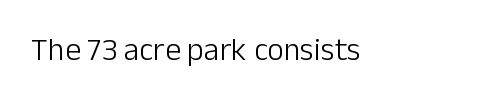
The face used here is a sans, in the tradition of grotesques and geometrics. These lines are rendered in a variable-pitch font. This rendering features lettering with no underline. Standard letterfit; no display-style spreading of the glyphs. The passage shown is not bold in any degree.
